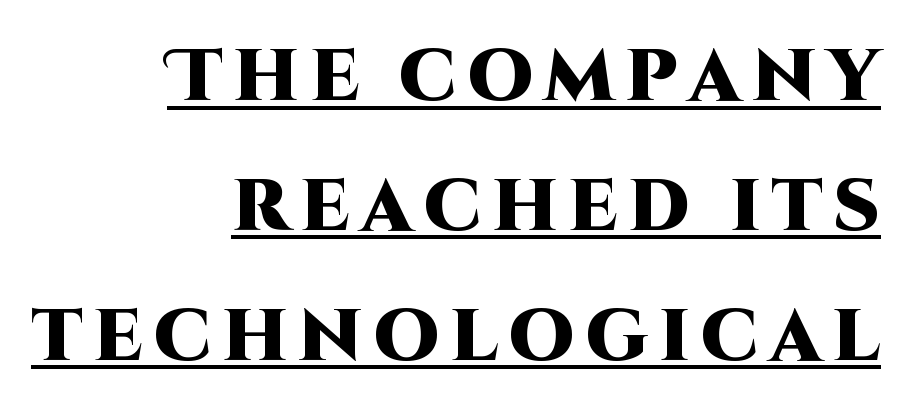
A sans-serif font was chosen for this passage. Note the varied advance widths — an 'i' is clearly narrower than an 'm'. Weight: bold. Every character sits straight up, as roman type does.
